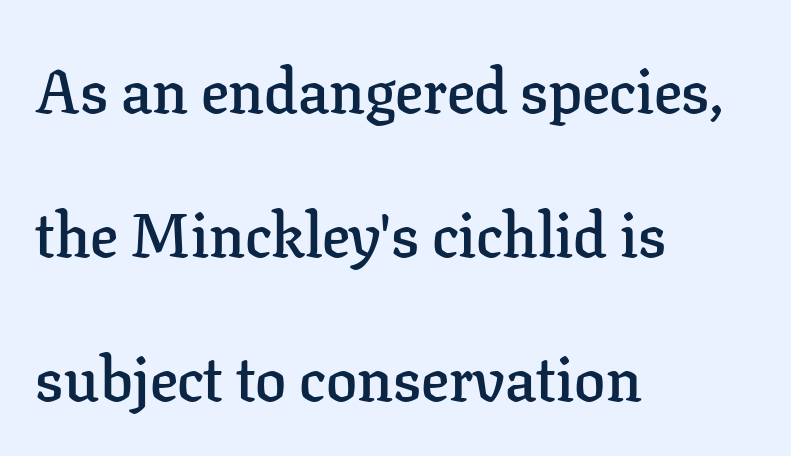
The font family rendered here belongs to the serif group. This is roman type, the default non-slanted kind. The sample has been set in demibold, a notch under bold. This rendering leaves character spacing at its baseline value. Visually the block forms a straight wall on the left and a jagged coastline on the right. The gap between lines stays unmarked.
